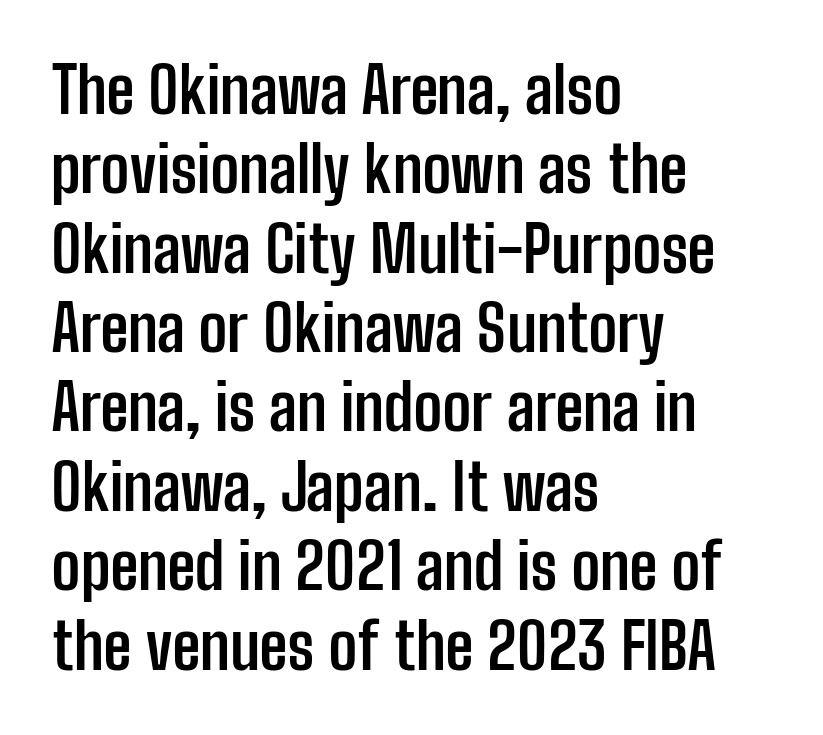
The image shows 64 px semibold, condensed sans-serif type, upright; set left-aligned, line spacing 1.24x, normal letter spacing, not underlined; low stroke contrast and a medium x-height.
